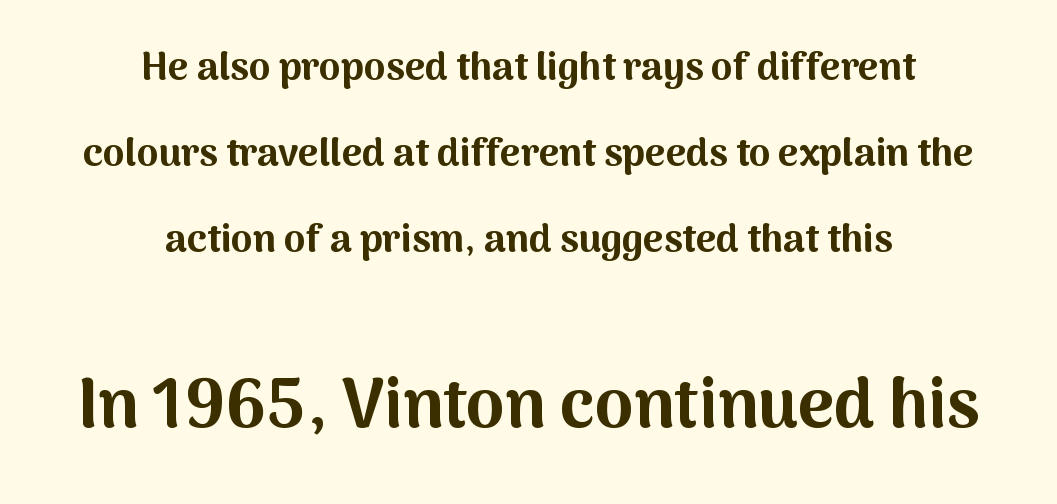
You could not count columns in this text — the font is proportionally spaced. Just letters on the line, the space beneath them empty. Observe the ordinary spacing: letters are neighbours, not strangers. Chunky letters — that's bold for sure.
